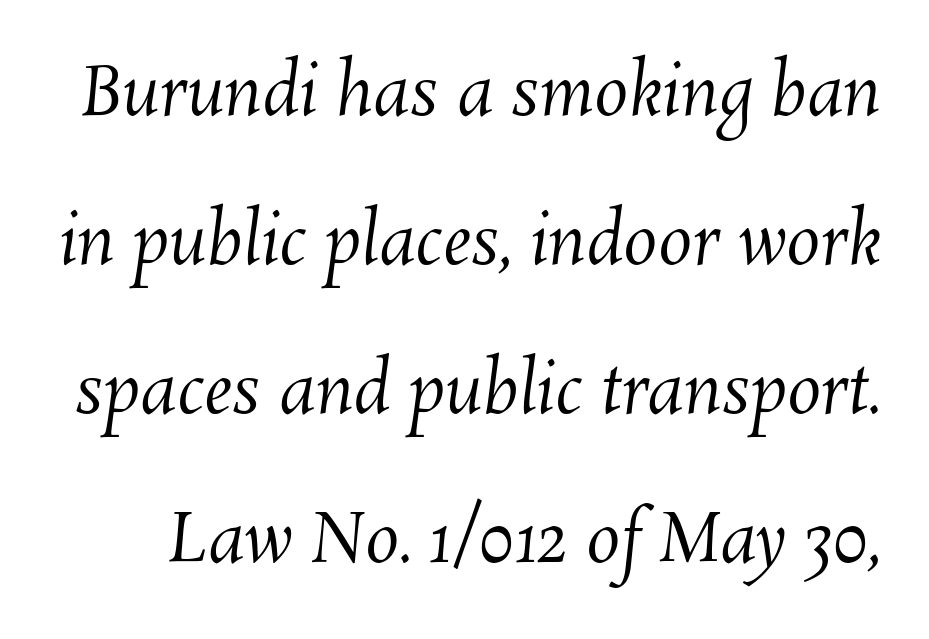
Q: Is the text bold? A: No.
Q: Is the text underlined? A: No.
Q: Is the spacing between letters normal or unusually wide? A: Normal.
Q: Is the spacing between lines tight, normal or loose? A: Loose.
Q: Width (condensed, normal, or wide)? A: Normal.
Q: Stroke contrast? A: Medium.
Q: x-height? A: Medium.
Q: Monospaced? A: No.
